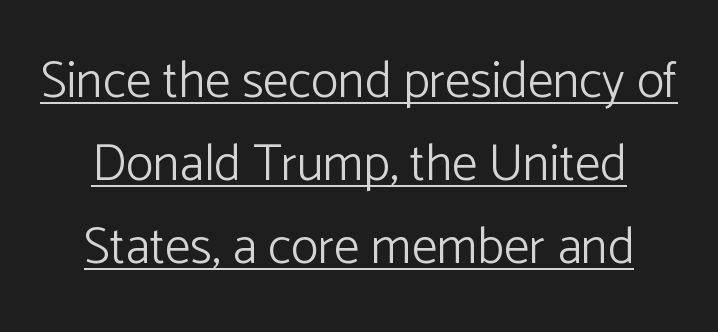
Font category for this specimen: sans-serif. Spacing verdict: proportional, widths tailored to each character. The space between consecutive lines is moderate. This rendering leaves character spacing at its baseline value. A baseline rule has been typeset under these characters.
